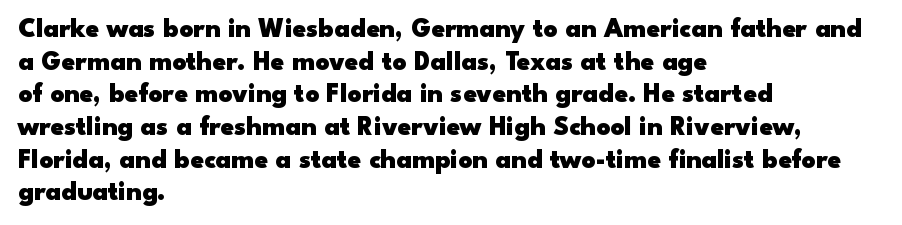
The image shows 27 px bold type, upright; set left-aligned, line spacing 1.21x, normal letter spacing, not underlined.
